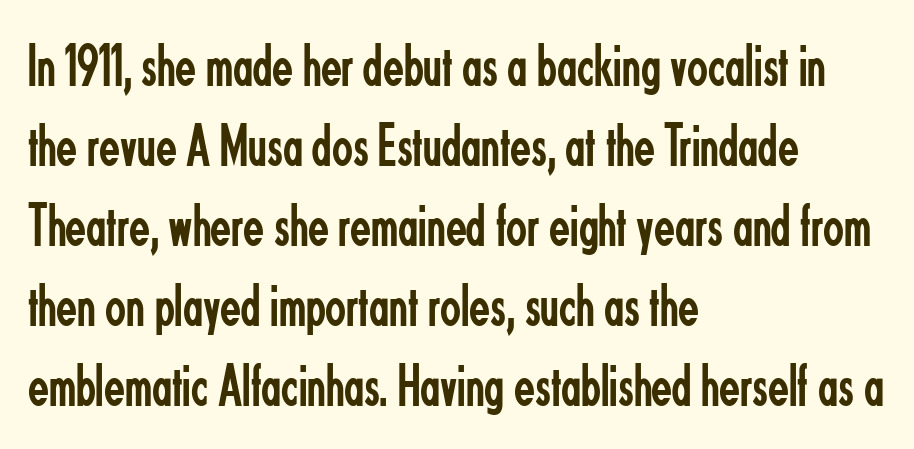
You can tell it's not italic because the verticals are truly vertical. Inter-character spacing is left at the font's built-in metrics. Compared with a centered layout, this one pins lines to the left instead. Students, observe: this is what conventionally led text looks like.
